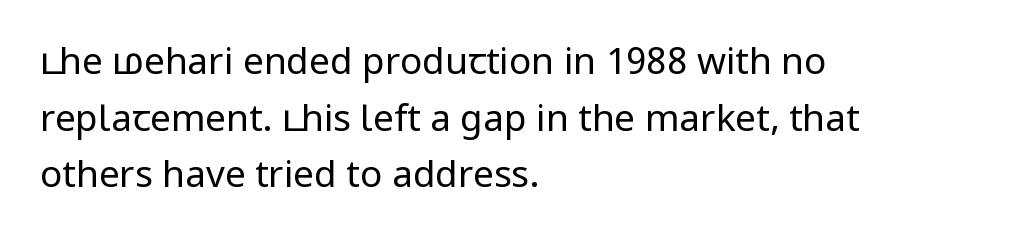
No word sits above an underline. Italic? Not at all — the glyphs are vertical. Note the varied advance widths — an 'i' is clearly narrower than an 'm'. The passage shown is typeset with a sans-serif family. Between one letter and the next there's only the usual sliver of space.
